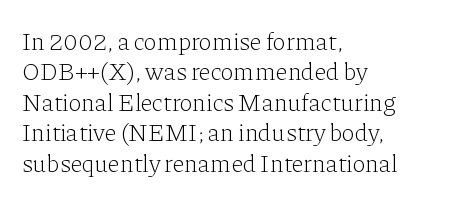
{"italic": "no", "bold": "no", "underline": "no", "align": "left", "line_spacing_ratio": 1.22, "letter_spacing": "normal", "letter_spacing_em": 0.0, "glyph_px": 25}
